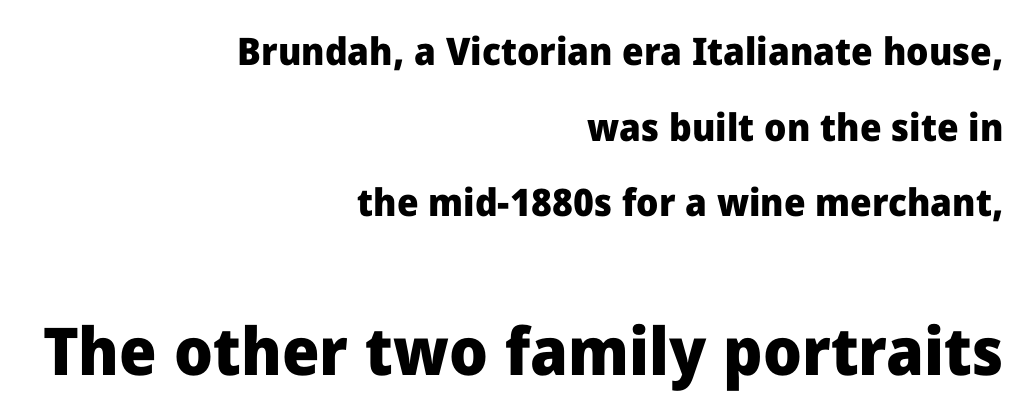
The image shows 66 px heavy sans-serif type, upright; set right-aligned, loose line spacing (1.99x), normal letter spacing, not underlined; the second (bottom) block is 1.74x larger; low stroke contrast and a medium x-height.
